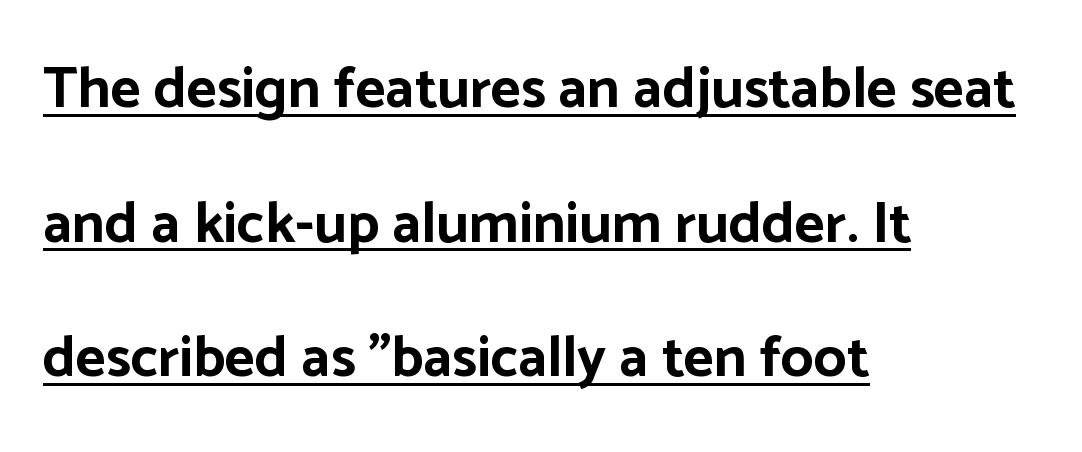
The image shows 58 px bold sans-serif type, upright; set left-aligned, loose line spacing (2.32x), normal letter spacing, underlined; low stroke contrast and a medium x-height.
